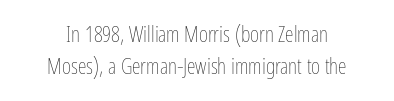
The image shows 22 px text type, upright; set centered, normal line spacing (1.44x), normal letter spacing, not underlined.
